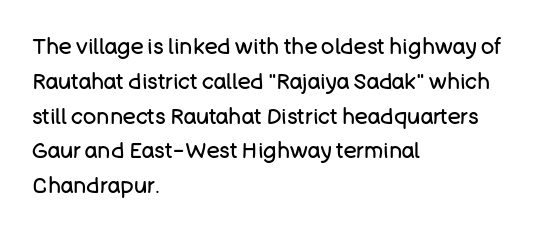
The image shows 22 px text type, upright; set left-aligned, normal line spacing (1.58x), normal letter spacing, not underlined.
